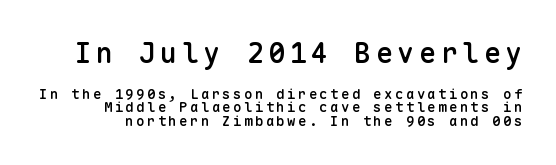
The image shows 28 px semibold sans-serif type, upright, monospaced; set tight line spacing (0.97x), not underlined; the first (top) block is 2.0x larger; low stroke contrast and a medium x-height.
